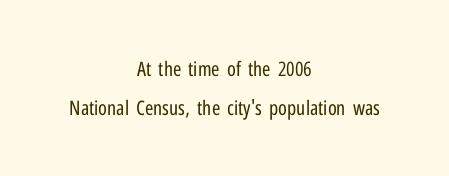
{"italic": "no", "bold": "no", "underline": "no", "align": "center", "line_spacing": "loose", "line_spacing_ratio": 1.96, "letter_spacing": "normal", "letter_spacing_em": 0.0, "glyph_px": 20}
